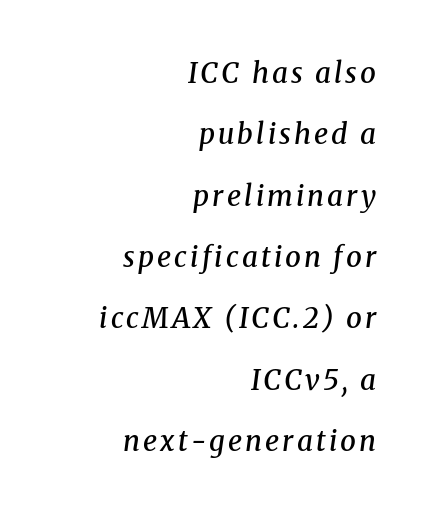
The image shows 28 px semibold serif type, italic (leaning right); set right-aligned, loose line spacing (2.19x), not underlined; medium stroke contrast and a medium x-height.
